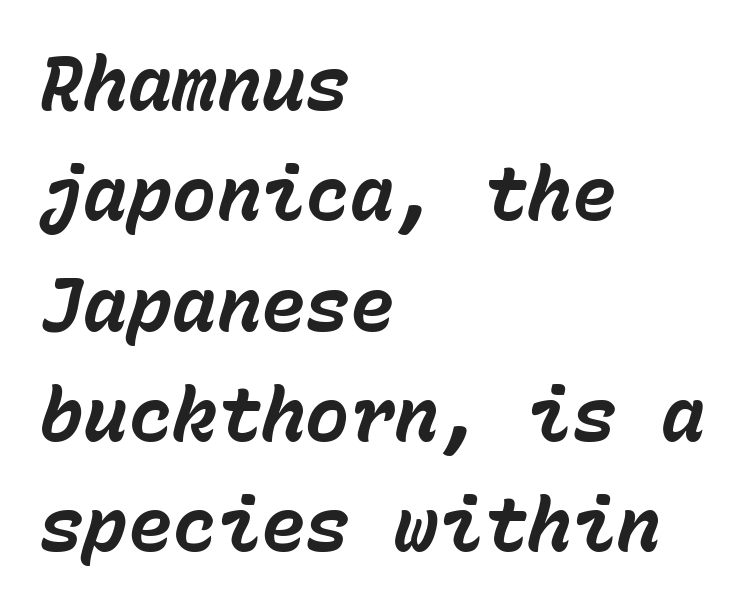
The image shows 74 px bold type, italic (leaning right), monospaced; set left-aligned, normal line spacing (1.49x), normal letter spacing, not underlined; low stroke contrast and a medium x-height.
